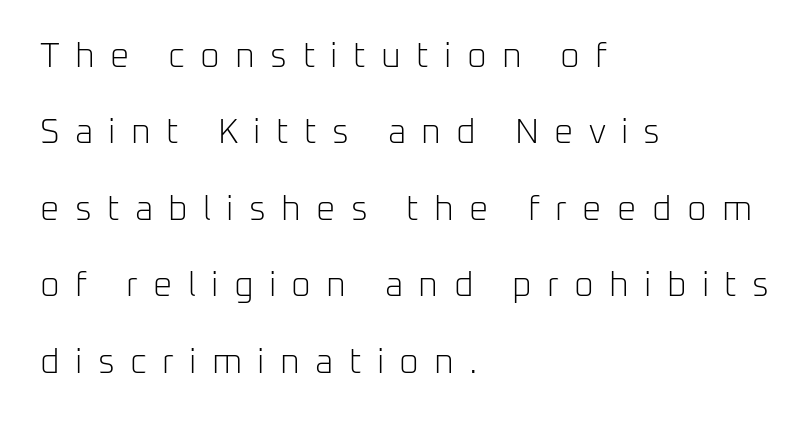
The image shows 34 px light sans-serif type, upright; set left-aligned, loose line spacing (2.25x), unusually wide letter spacing (+0.45 em), not underlined; low stroke contrast and a medium x-height.
